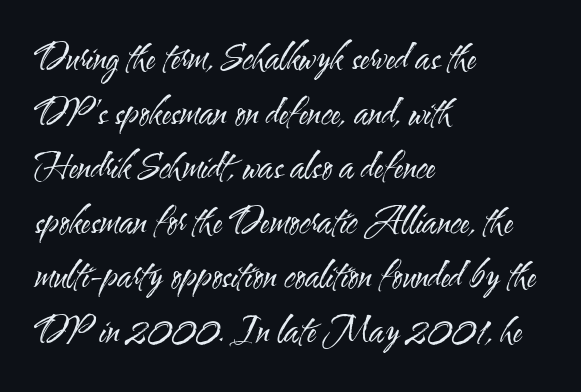
Q: Is the text bold? A: No.
Q: Is the text italic (slanted)? A: Yes.
Q: Is the typeface a serif or a sans-serif typeface? A: Sans-serif.
Q: Is the text underlined? A: No.
Q: How is the paragraph aligned? A: Left-aligned.
Q: Is the spacing between letters normal or unusually wide? A: Normal.
Q: Is the spacing between lines tight, normal or loose? A: Normal.
Q: Width (condensed, normal, or wide)? A: Condensed.
Q: Stroke contrast? A: Medium.
Q: x-height? A: Small.
Q: Monospaced? A: No.
